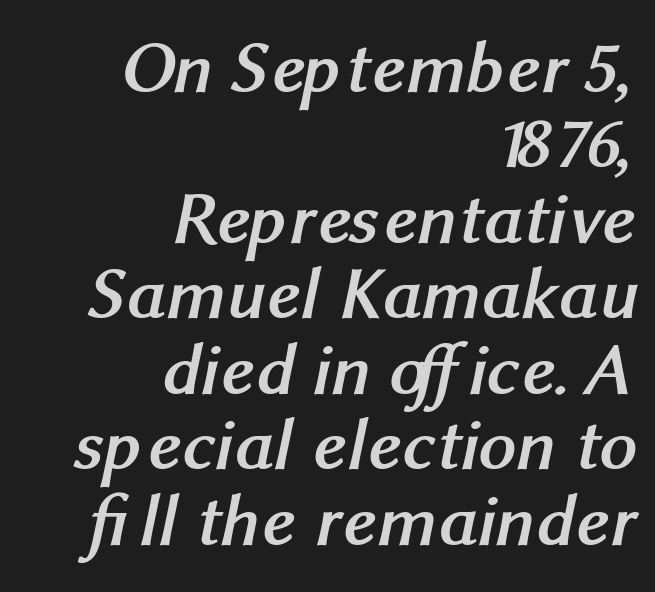
{"serif": "no", "bold": "yes", "weight": "semibold", "width": "normal", "stroke_contrast": "medium", "x_height": "medium", "monospaced": "no", "underline": "no", "align": "right", "line_spacing": "tight", "line_spacing_ratio": 1.02, "letter_spacing": "normal", "letter_spacing_em": 0.0, "glyph_px": 74}
